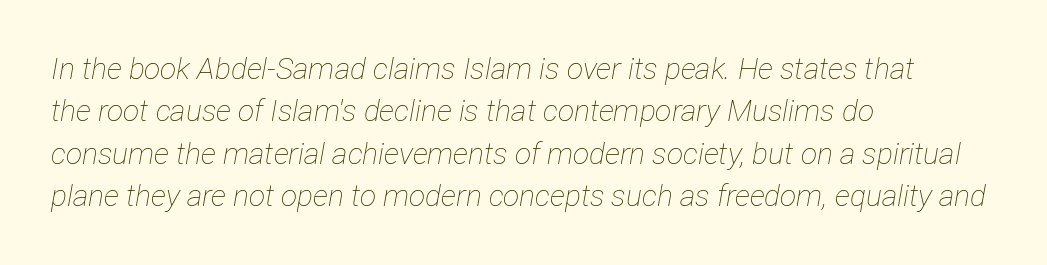
{"italic": "yes", "lean": "right", "slant_degrees": 12, "bold": "no", "weight": "thin", "width": "condensed", "stroke_contrast": "low", "x_height": "medium", "monospaced": "no", "underline": "no", "align": "left", "line_spacing": "normal", "line_spacing_ratio": 1.41, "letter_spacing": "normal", "letter_spacing_em": 0.0, "glyph_px": 30}
